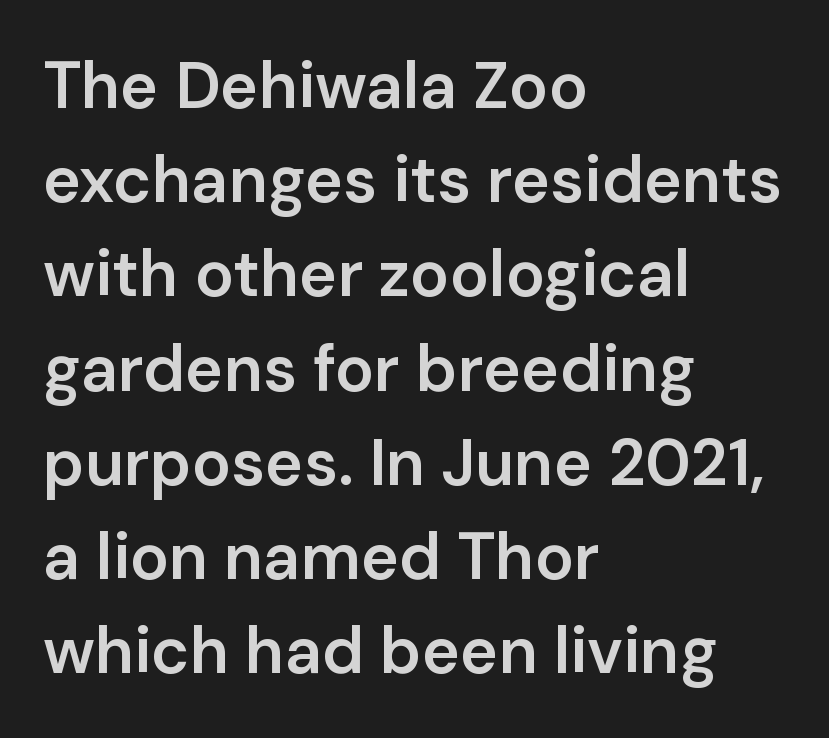
The image shows 65 px semibold sans-serif type, upright; set left-aligned, normal line spacing (1.45x), normal letter spacing, not underlined; low stroke contrast and a medium x-height.
